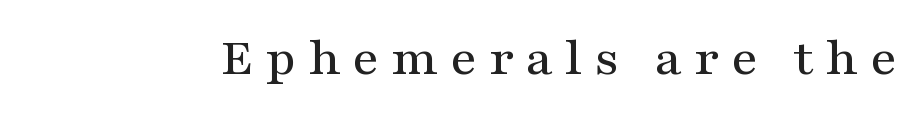
Q: Is the text italic (slanted)? A: No, it is upright.
Q: Is the typeface a serif or a sans-serif typeface? A: Serif.
Q: Is the text underlined? A: No.
Q: Is the spacing between letters normal or unusually wide? A: Unusually wide.
Q: Width (condensed, normal, or wide)? A: Wide.
Q: Stroke contrast? A: Medium.
Q: x-height? A: Medium.
Q: Monospaced? A: No.
